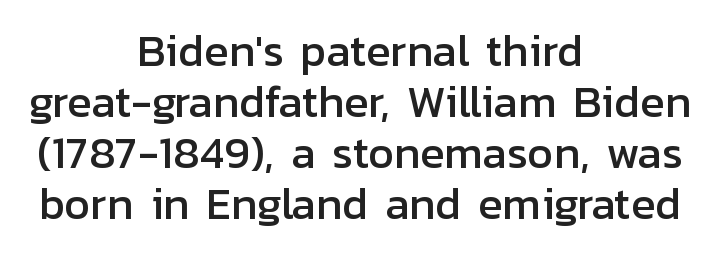
Q: Is the text italic (slanted)? A: No, it is upright.
Q: Is the typeface a serif or a sans-serif typeface? A: Sans-serif.
Q: Is the text underlined? A: No.
Q: How is the paragraph aligned? A: Centered.
Q: Is the spacing between letters normal or unusually wide? A: Normal.
Q: Is the spacing between lines tight, normal or loose? A: Tight.
Q: Width (condensed, normal, or wide)? A: Normal.
Q: Stroke contrast? A: Low.
Q: x-height? A: Medium.
Q: Monospaced? A: No.
